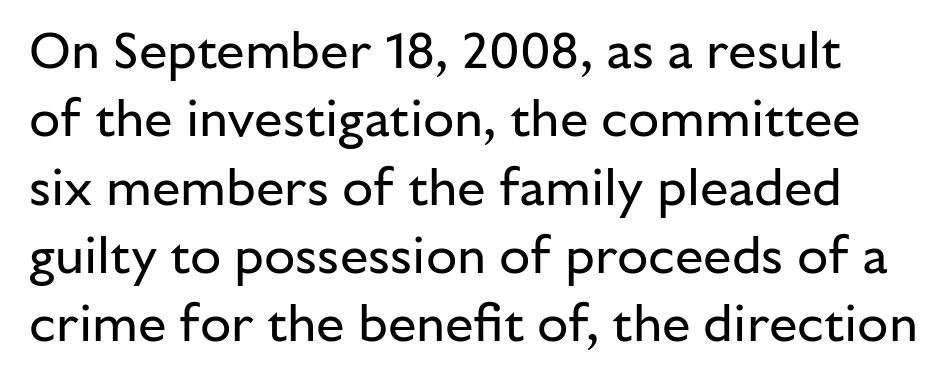
{"serif": "no", "italic": "no", "bold": "no", "weight": "regular", "width": "normal", "stroke_contrast": "low", "x_height": "medium", "monospaced": "no", "underline": "no", "line_spacing": "normal", "line_spacing_ratio": 1.34, "letter_spacing": "normal", "letter_spacing_em": 0.0, "glyph_px": 51}
